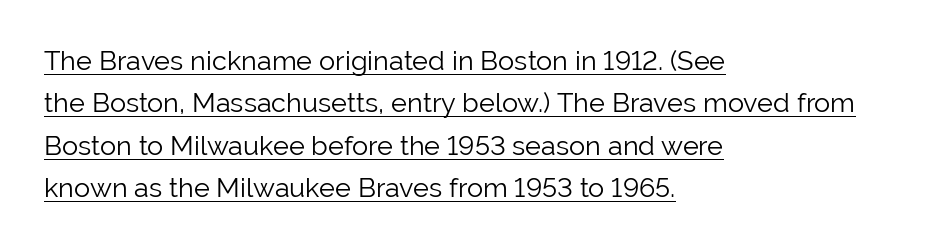
{"italic": "no", "bold": "no", "underline": "yes", "align": "left", "line_spacing": "normal", "line_spacing_ratio": 1.57, "letter_spacing": "normal", "letter_spacing_em": 0.0, "glyph_px": 27}
